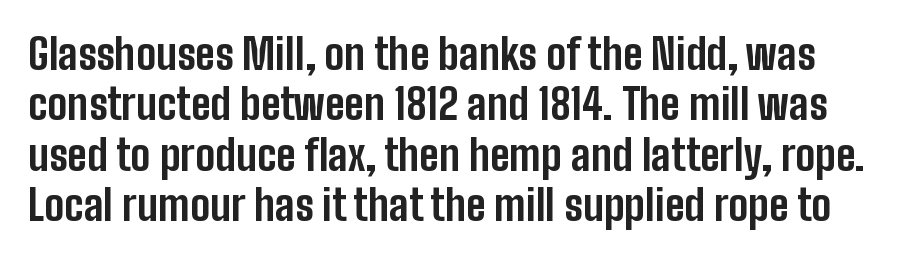
{"serif": "no", "italic": "no", "bold": "yes", "weight": "bold", "width": "condensed", "stroke_contrast": "low", "x_height": "medium", "monospaced": "no", "underline": "no", "line_spacing_ratio": 1.2, "letter_spacing": "normal", "letter_spacing_em": 0.0, "glyph_px": 42}
